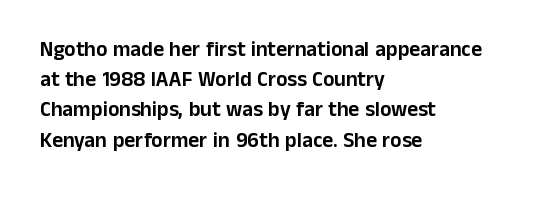
{"italic": "no", "underline": "no", "align": "left", "line_spacing": "normal", "line_spacing_ratio": 1.44, "letter_spacing": "normal", "letter_spacing_em": 0.0, "glyph_px": 21}
